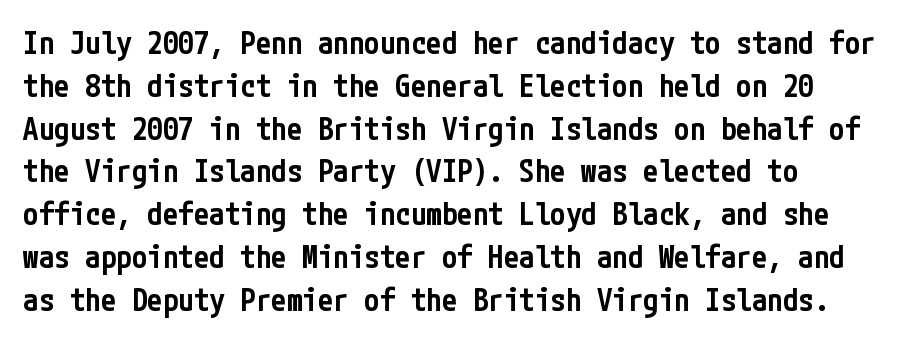
Does the lettering tilt? It doesn't — this is upright. No extra tracking has been applied to these lines. The font family rendered here belongs to the sans-serif group. A semibold gives these letters moderate extra thickness, short of bold.
